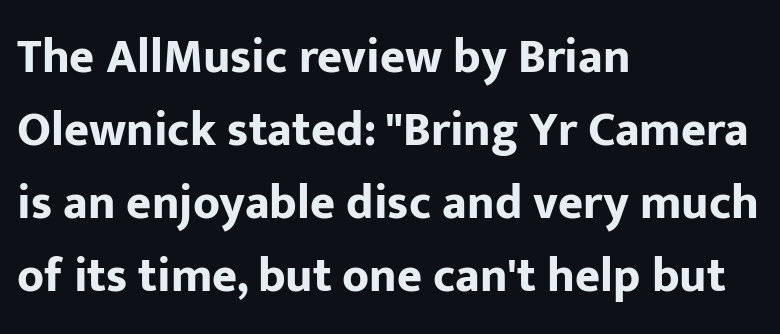
The image shows 48 px bold sans-serif type, upright; set left-aligned, normal line spacing (1.52x), normal letter spacing, not underlined; low stroke contrast and a medium x-height.
